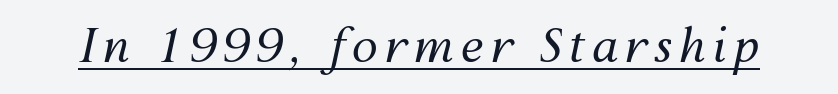
The image shows 47 px regular-weight type, italic (leaning right); set underlined; medium stroke contrast and a medium x-height.
